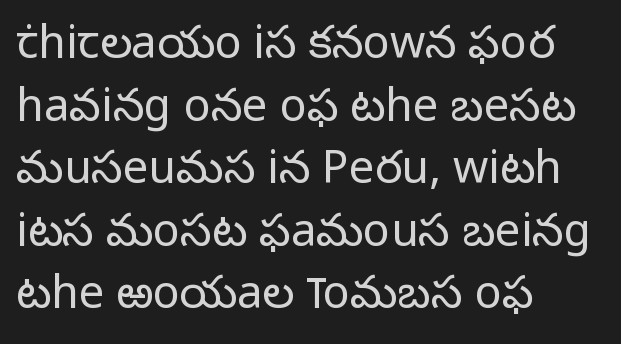
{"serif": "no", "italic": "no", "bold": "no", "weight": "light", "width": "normal", "stroke_contrast": "low", "x_height": "medium", "monospaced": "no", "underline": "no", "align": "left", "line_spacing": "normal", "line_spacing_ratio": 1.39, "letter_spacing": "normal", "letter_spacing_em": 0.0, "glyph_px": 45}
